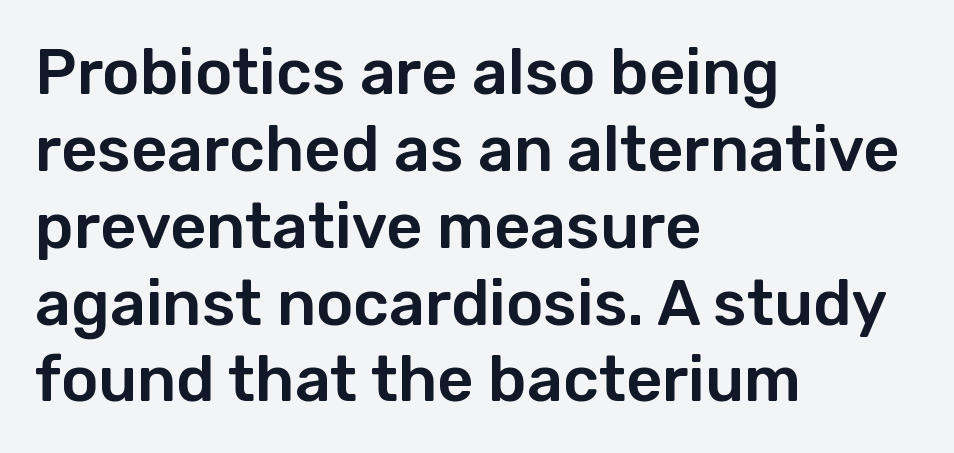
The image shows 63 px sans-serif type, upright; set left-aligned, line spacing 1.22x, normal letter spacing, not underlined; low stroke contrast and a medium x-height.
